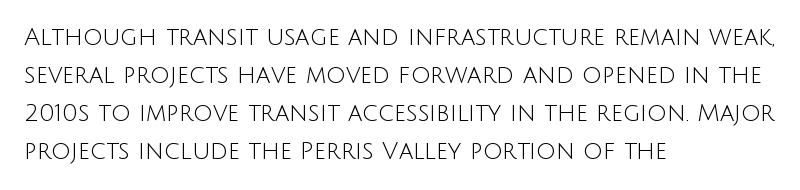
The image shows 24 px text type, upright; set left-aligned, normal line spacing (1.59x), normal letter spacing, not underlined.
